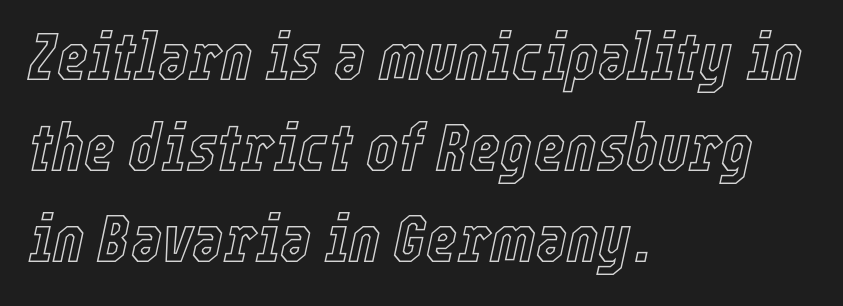
{"italic": "yes", "lean": "right", "slant_degrees": 12, "width": "condensed", "x_height": "medium", "monospaced": "no", "underline": "no", "align": "left", "line_spacing": "normal", "line_spacing_ratio": 1.36, "letter_spacing": "normal", "letter_spacing_em": 0.0, "glyph_px": 67}
